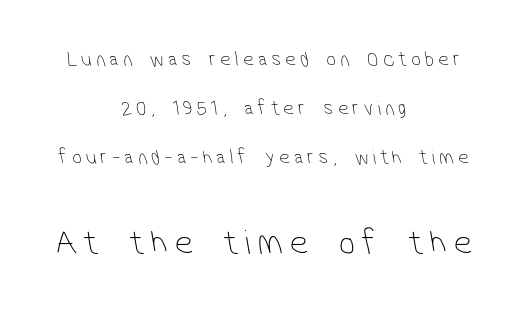
Observe the absence of serifs on each vertical stroke in this sample. A typesetter would call this proportional, since set widths differ per character. This rendering uses center alignment, leaving both contours irregular but symmetric. Airy leading. Of the two passages, the one underneath uses the larger point size.
